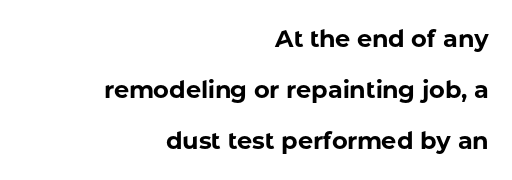
Its strokes are broad and dark, the hallmark of bold type. The letters stand straight up with perfectly vertical stems. Right-aligned paragraph, ragged on the left. Nothing unusual about the tracking: characters are spaced as the font intends.
